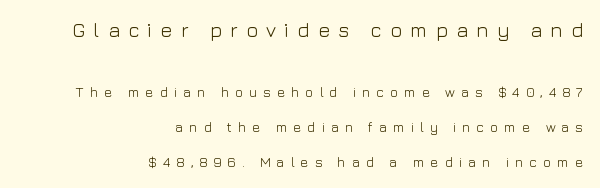
The image shows 20 px text type, upright; set right-aligned, loose line spacing (2.49x), unusually wide letter spacing (+0.41 em), not underlined; the first (top) block is 1.43x larger.
